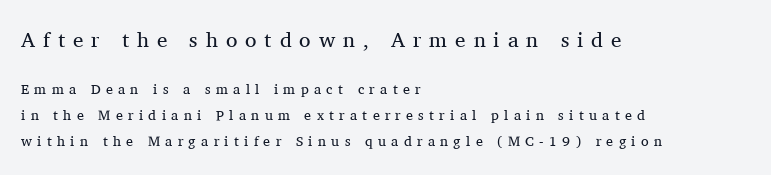
The image shows 21 px text type, upright; set left-aligned, line spacing 1.87x, unusually wide letter spacing (+0.38 em), not underlined; the first (top) block is 1.5x larger.
